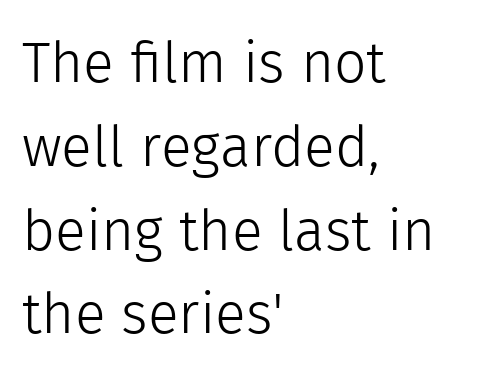
This rendering uses left alignment, leaving the right contour irregular. How are the letters spaced? Ordinarily, with no added tracking. Decoration check: the copy has no underline. The letters look calm and open, with moderate or lighter stems. One glance says typical: line gaps are just what's usual.
